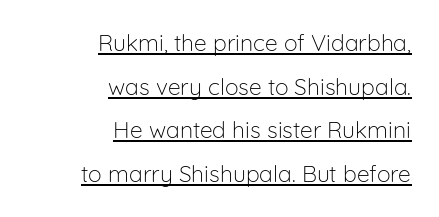
{"italic": "no", "bold": "no", "underline": "yes", "align": "right", "line_spacing": "loose", "line_spacing_ratio": 1.9, "letter_spacing": "normal", "letter_spacing_em": 0.0, "glyph_px": 23}
